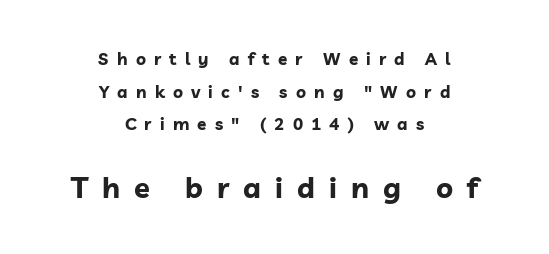
Widely set lines give the paragraph a tall, airy silhouette. Teacher's note: observe the equal gaps on both sides — that is centered alignment. You can tell it's not italic because the verticals are truly vertical. Compared with typical body copy, the letter spacing here is much looser. Weight check: bold — yes, fully.
